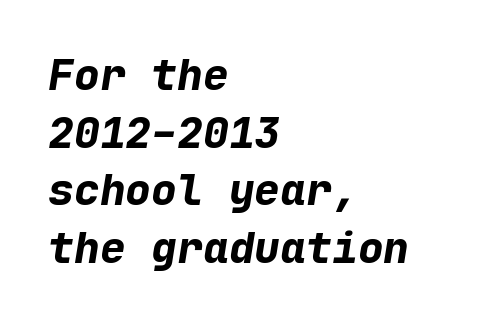
The image shows 43 px bold type, italic (leaning right), monospaced; set left-aligned, normal line spacing (1.34x), normal letter spacing, not underlined; low stroke contrast and a medium x-height.
